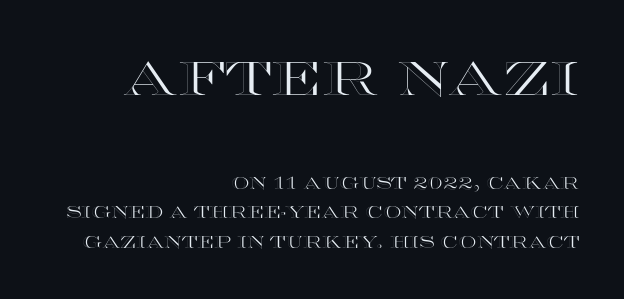
Q: Is the text italic (slanted)? A: No, it is upright.
Q: Is the text underlined? A: No.
Q: How is the paragraph aligned? A: Right-aligned.
Q: Is the spacing between letters normal or unusually wide? A: Normal.
Q: Which block of text is set in a larger size, the first (top) or the second (bottom)? A: The first (top) one.
Q: Width (condensed, normal, or wide)? A: Wide.
Q: x-height? A: Large.
Q: Monospaced? A: No.
